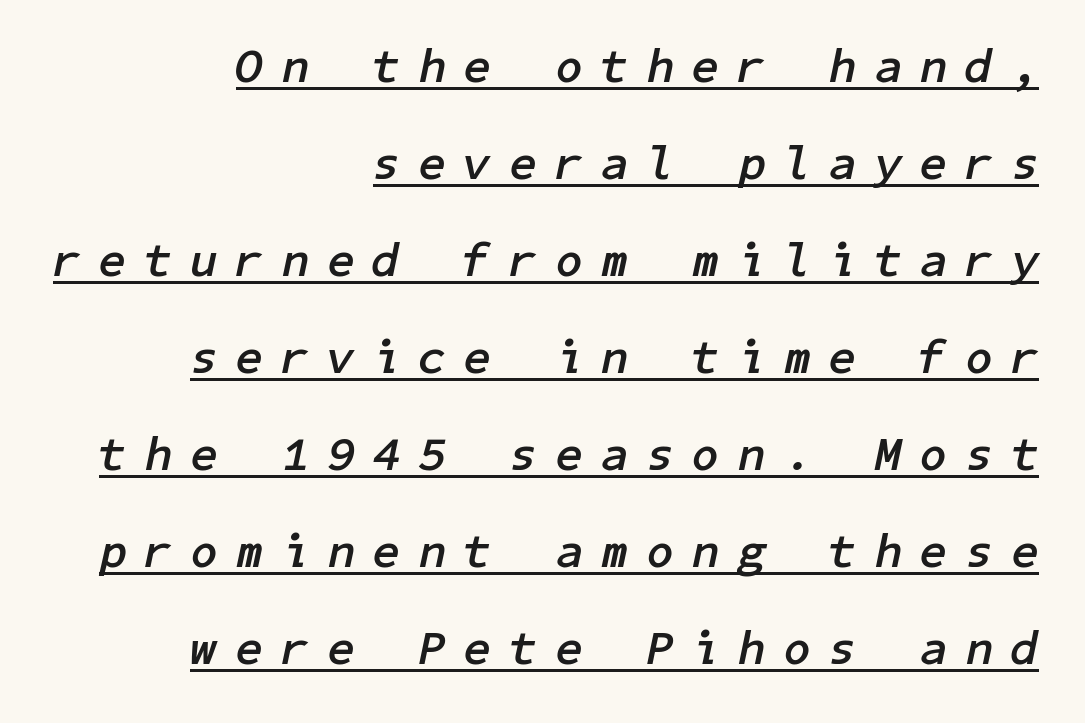
{"italic": "yes", "lean": "right", "slant_degrees": 11, "bold": "yes", "weight": "semibold", "width": "normal", "stroke_contrast": "low", "x_height": "medium", "underline": "yes", "align": "right", "line_spacing": "loose", "line_spacing_ratio": 2.02, "letter_spacing": "wide", "letter_spacing_em": 0.4, "glyph_px": 48}
